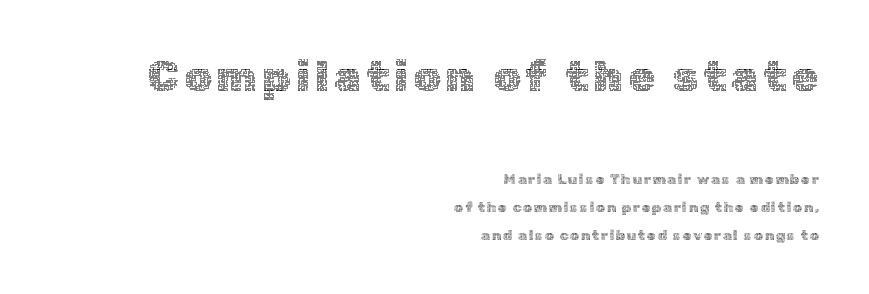
Q: Is the text bold? A: No.
Q: Is the text italic (slanted)? A: No, it is upright.
Q: Is the text underlined? A: No.
Q: How is the paragraph aligned? A: Right-aligned.
Q: Is the spacing between lines tight, normal or loose? A: Loose.
Q: Which block of text is set in a larger size, the first (top) or the second (bottom)? A: The first (top) one.
Q: Width (condensed, normal, or wide)? A: Normal.
Q: x-height? A: Medium.
Q: Monospaced? A: No.
